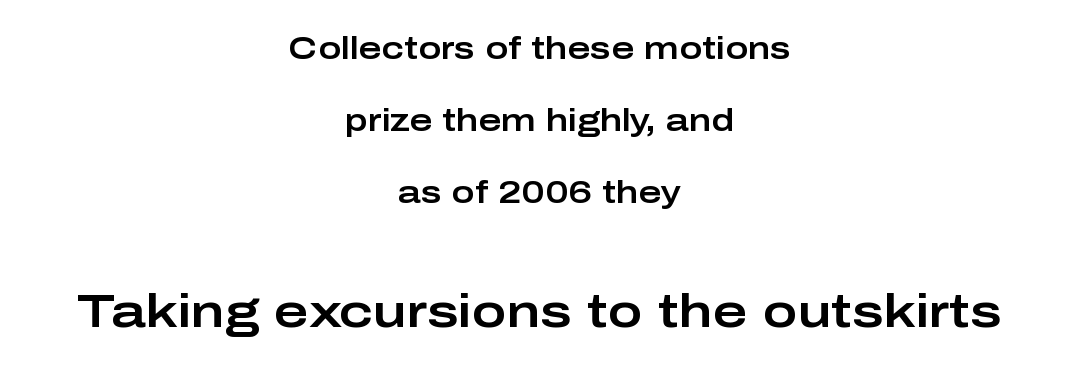
{"serif": "no", "italic": "no", "width": "wide", "stroke_contrast": "low", "x_height": "medium", "monospaced": "no", "underline": "no", "align": "center", "line_spacing": "loose", "line_spacing_ratio": 2.33, "letter_spacing": "normal", "letter_spacing_em": 0.0, "larger_block": "second", "size_ratio": 1.52, "glyph_px": 47}
